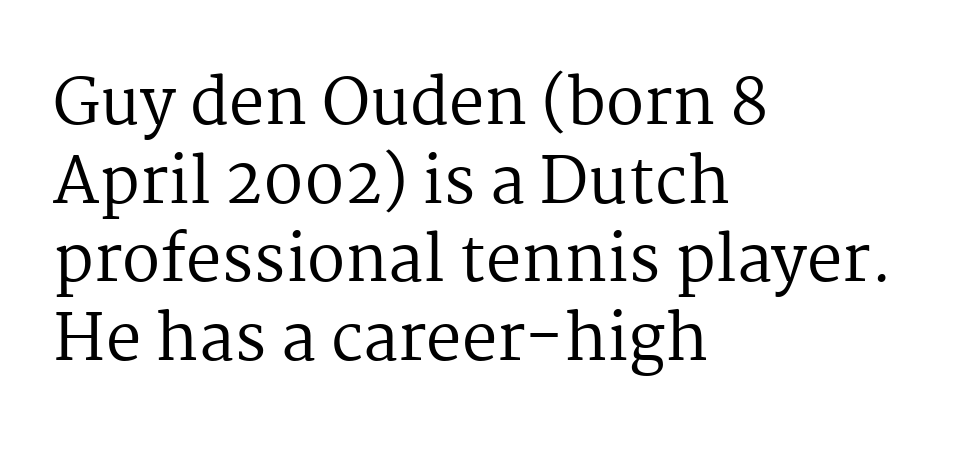
The image shows 63 px regular-weight serif type, upright; set left-aligned, normal line spacing (1.25x), normal letter spacing, not underlined; medium stroke contrast and a medium x-height.
